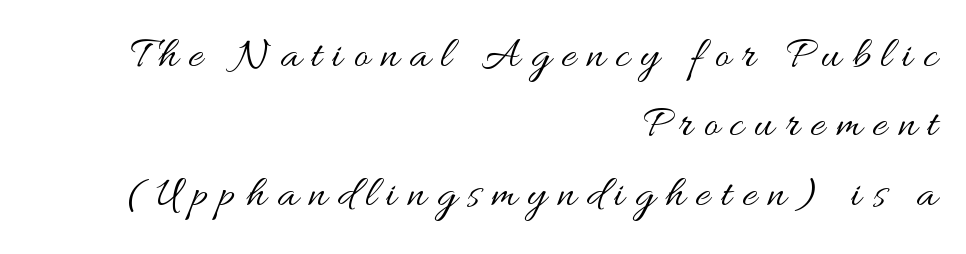
The image shows 45 px regular-weight, wide type; set right-aligned, normal line spacing (1.54x), unusually wide letter spacing (+0.24 em), not underlined; medium stroke contrast and a small x-height.
